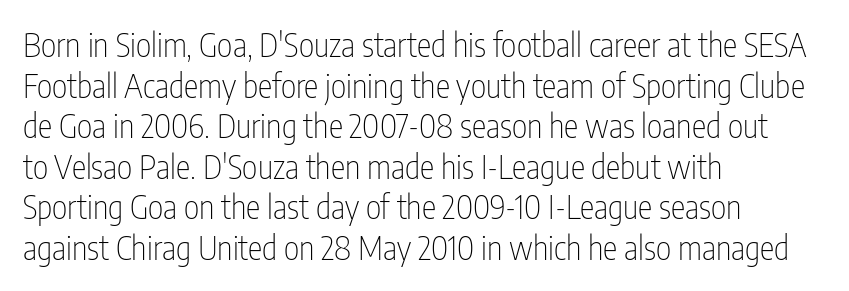
{"serif": "no", "italic": "no", "bold": "no", "weight": "thin", "width": "condensed", "stroke_contrast": "low", "x_height": "medium", "monospaced": "no", "underline": "no", "align": "left", "line_spacing_ratio": 1.23, "letter_spacing": "normal", "letter_spacing_em": 0.0, "glyph_px": 33}
